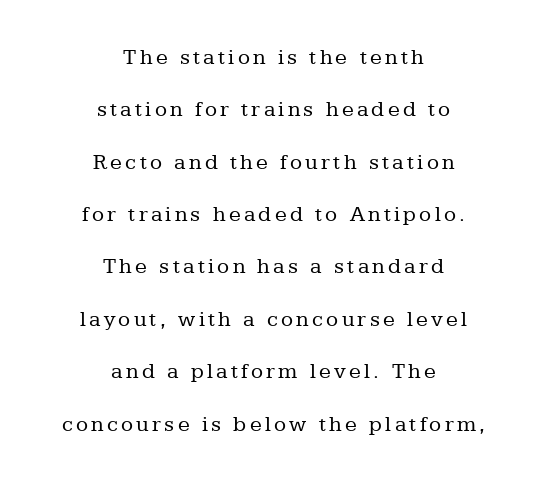
Leading is clearly above the norm, producing a sparse column. Each row of text sits above clean, open space. Posture: upright roman. Compared with a flush-left layout, this one balances lines on the center instead.
